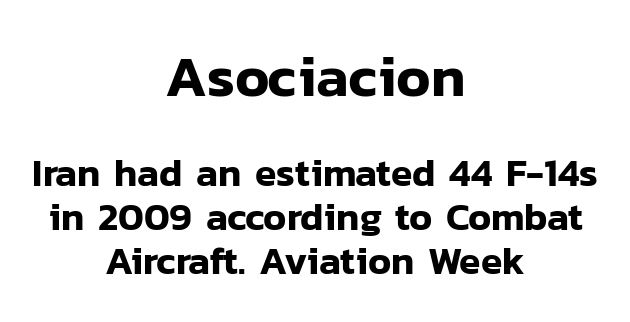
The gaps between neighbouring characters are ordinary and unremarkable. Tall strokes in this sample are plumb rather than angled. The foot of each line stays bare and open. Each letter keeps its own natural width here, so spacing adapts to shape. Regarding serifs, this sample does without them.
